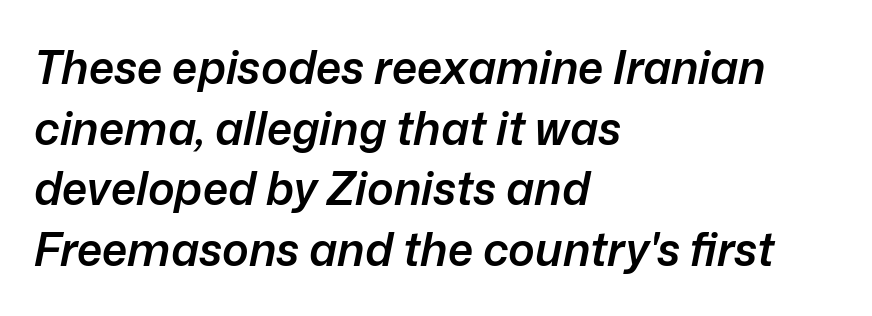
Q: Is the text bold? A: Semi-bold.
Q: Is the text italic (slanted)? A: Yes, it leans right by about 12 degrees.
Q: Is the text underlined? A: No.
Q: How is the paragraph aligned? A: Left-aligned.
Q: Is the spacing between letters normal or unusually wide? A: Normal.
Q: Is the spacing between lines tight, normal or loose? A: Normal.
Q: Width (condensed, normal, or wide)? A: Normal.
Q: Stroke contrast? A: Low.
Q: x-height? A: Medium.
Q: Monospaced? A: No.
